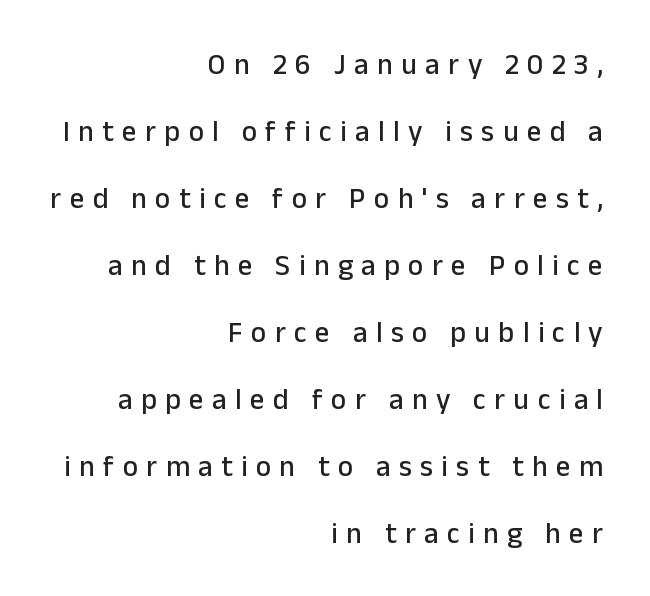
The image shows 29 px sans-serif type, upright; set right-aligned, loose line spacing (2.31x), unusually wide letter spacing (+0.29 em), not underlined; low stroke contrast and a medium x-height.
